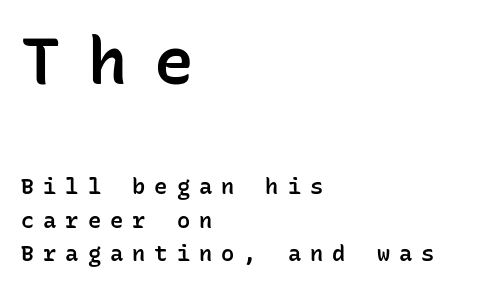
Q: Is the text bold? A: Semi-bold.
Q: Is the text italic (slanted)? A: No, it is upright.
Q: Is the typeface a serif or a sans-serif typeface? A: Sans-serif.
Q: Is the text underlined? A: No.
Q: How is the paragraph aligned? A: Left-aligned.
Q: Is the spacing between letters normal or unusually wide? A: Unusually wide.
Q: Is the spacing between lines tight, normal or loose? A: Normal.
Q: Which block of text is set in a larger size, the first (top) or the second (bottom)? A: The first (top) one.
Q: Width (condensed, normal, or wide)? A: Normal.
Q: Stroke contrast? A: Low.
Q: x-height? A: Medium.
Q: Monospaced? A: Yes.
